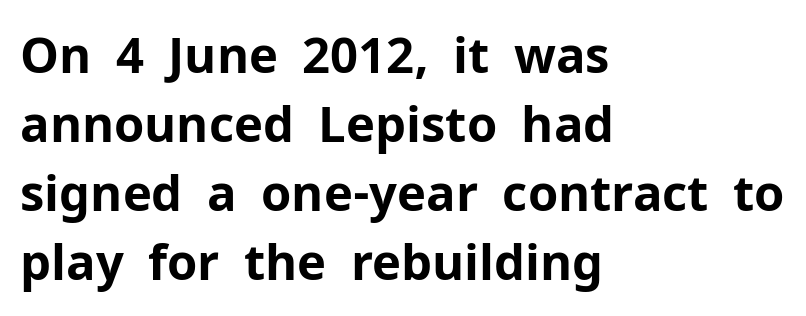
Q: Is the text bold? A: Yes.
Q: Is the text italic (slanted)? A: No, it is upright.
Q: Is the typeface a serif or a sans-serif typeface? A: Sans-serif.
Q: Is the text underlined? A: No.
Q: How is the paragraph aligned? A: Left-aligned.
Q: Is the spacing between letters normal or unusually wide? A: Normal.
Q: Is the spacing between lines tight, normal or loose? A: Normal.
Q: Width (condensed, normal, or wide)? A: Normal.
Q: Stroke contrast? A: Low.
Q: x-height? A: Medium.
Q: Monospaced? A: No.
